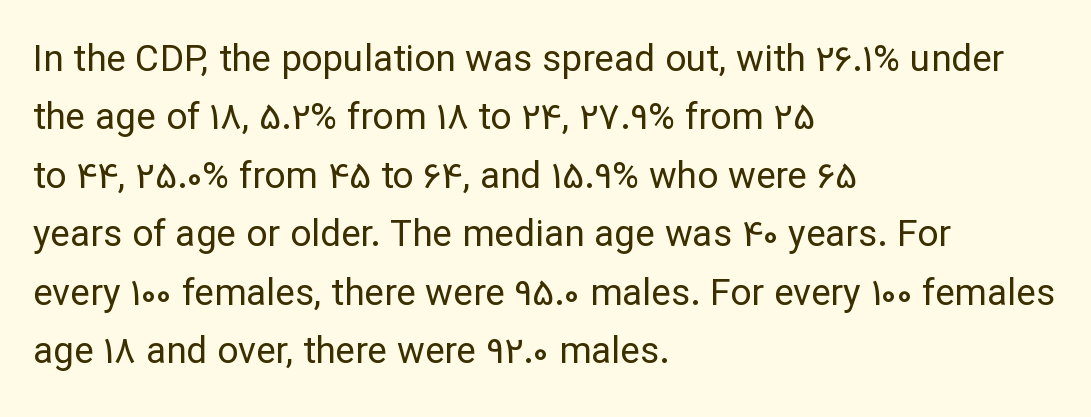
The image shows 37 px regular-weight sans-serif type, upright; set left-aligned, normal line spacing (1.58x), normal letter spacing, not underlined; low stroke contrast and a medium x-height.
